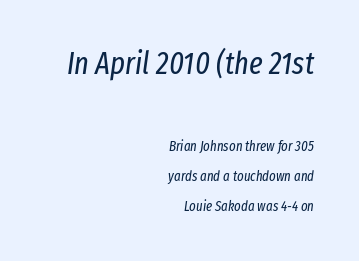
The gap between lines stays unmarked. Varying glyph widths throughout — classic text-font behaviour. The face used here is rendered with its standard letterfit. Vertically, the passage feels expansive, rows floating well apart. One-word summary of the alignment: right.
